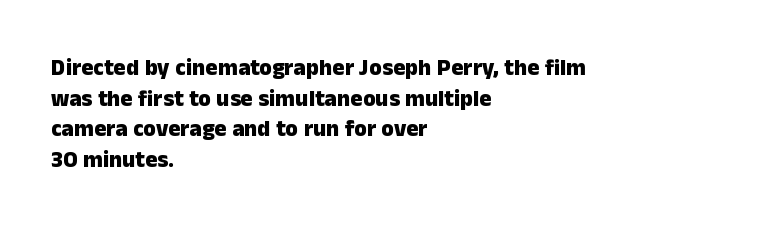
{"italic": "no", "bold": "yes", "underline": "no", "align": "left", "line_spacing": "normal", "line_spacing_ratio": 1.33, "letter_spacing": "normal", "letter_spacing_em": 0.0, "glyph_px": 23}
